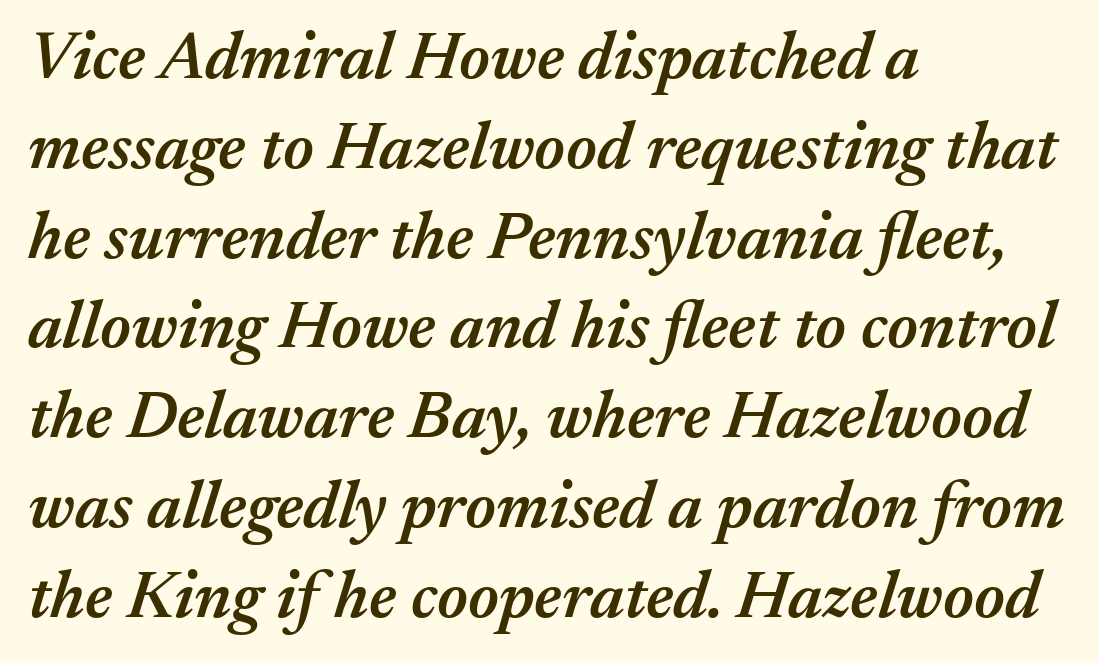
{"italic": "yes", "lean": "right", "slant_degrees": 17, "bold": "semi", "weight": "semibold", "width": "normal", "stroke_contrast": "medium", "x_height": "medium", "monospaced": "no", "underline": "no", "align": "left", "line_spacing": "normal", "line_spacing_ratio": 1.34, "letter_spacing": "normal", "letter_spacing_em": 0.0, "glyph_px": 67}
